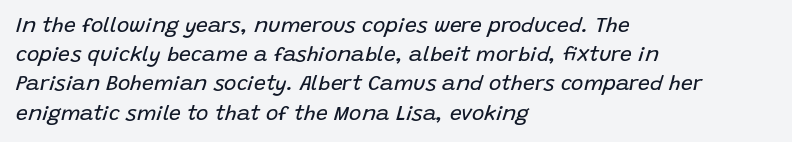
{"italic": "yes", "lean": "right", "slant_degrees": 15, "bold": "no", "underline": "no", "align": "left", "line_spacing": "normal", "line_spacing_ratio": 1.39, "letter_spacing": "normal", "letter_spacing_em": 0.0, "glyph_px": 21}
